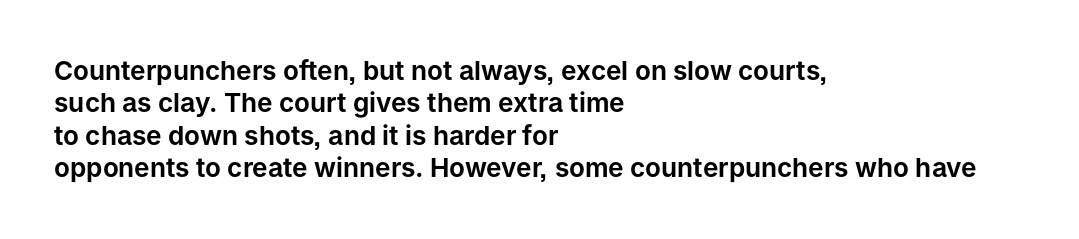
These lines sit exactly where default settings would place them. The letters stand upright; this is a roman face. Typeset ragged right — the left edge is the straight one. Just letters on the line, the space beneath them empty. Caption: standard tracking, unaltered.
